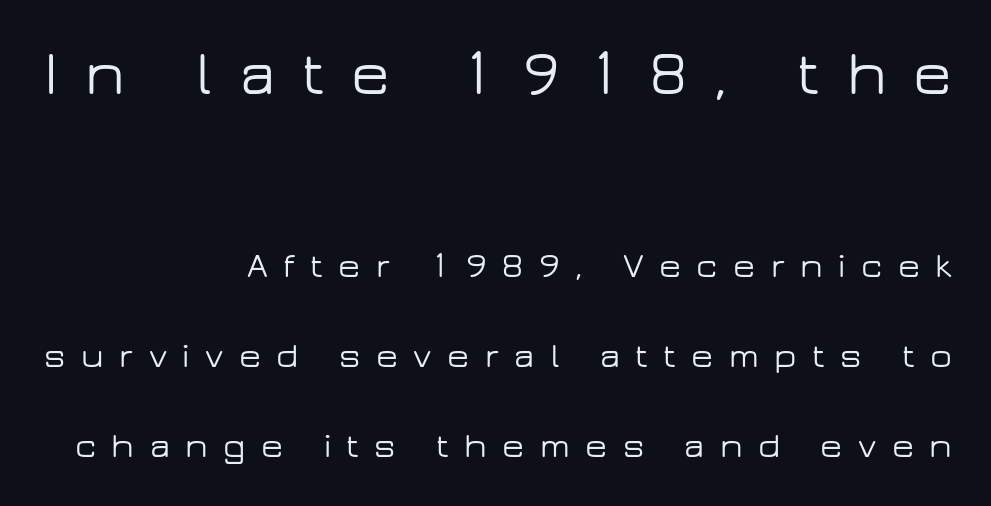
Q: Is the text italic (slanted)? A: No, it is upright.
Q: Is the typeface a serif or a sans-serif typeface? A: Sans-serif.
Q: Is the text underlined? A: No.
Q: How is the paragraph aligned? A: Right-aligned.
Q: Is the spacing between letters normal or unusually wide? A: Unusually wide.
Q: Is the spacing between lines tight, normal or loose? A: Loose.
Q: Which block of text is set in a larger size, the first (top) or the second (bottom)? A: The first (top) one.
Q: Width (condensed, normal, or wide)? A: Wide.
Q: Stroke contrast? A: Low.
Q: x-height? A: Medium.
Q: Monospaced? A: No.
